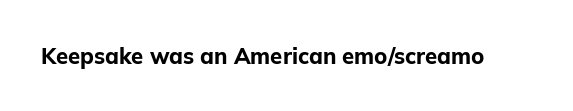
The image shows 22 px bold type, upright; set normal letter spacing, not underlined.
